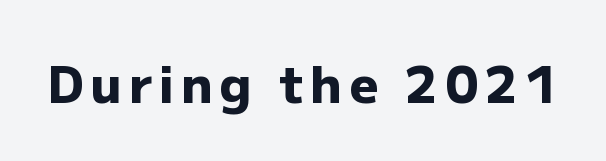
The type sits square on the baseline with zero lean. This sample has the flowing, uneven cadence of proportional lettering. These lines are composed in type without serifs. Any mark beneath the type? The region is blank. As a designer I'd log this as weight 700, bold.
